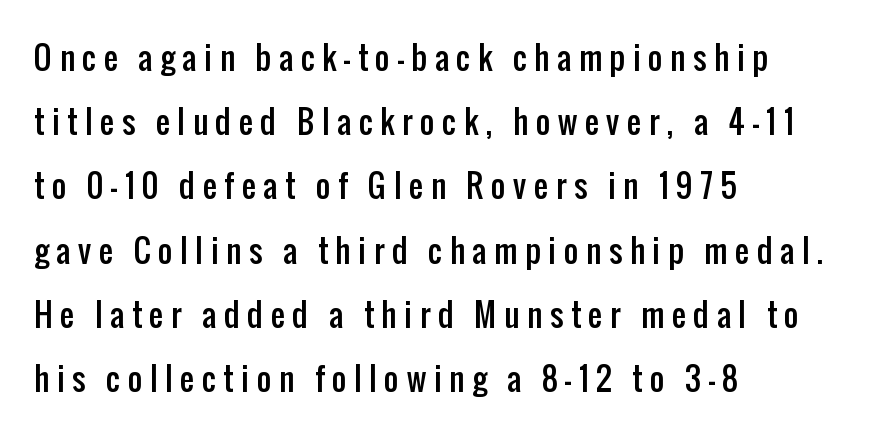
{"serif": "no", "italic": "no", "width": "condensed", "stroke_contrast": "low", "x_height": "medium", "monospaced": "no", "underline": "no", "align": "left", "line_spacing": "loose", "line_spacing_ratio": 2.07, "letter_spacing": "wide", "letter_spacing_em": 0.25, "glyph_px": 31}
